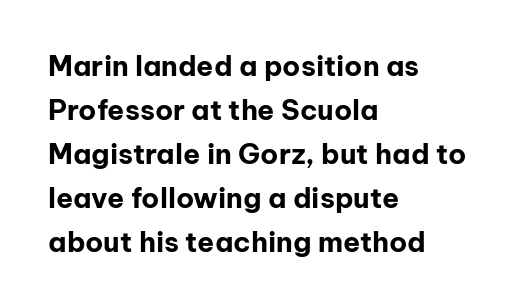
Q: Is the text bold? A: Yes.
Q: Is the text italic (slanted)? A: No, it is upright.
Q: Is the typeface a serif or a sans-serif typeface? A: Sans-serif.
Q: Is the text underlined? A: No.
Q: How is the paragraph aligned? A: Left-aligned.
Q: Is the spacing between letters normal or unusually wide? A: Normal.
Q: Is the spacing between lines tight, normal or loose? A: Normal.
Q: Width (condensed, normal, or wide)? A: Normal.
Q: Stroke contrast? A: Low.
Q: x-height? A: Medium.
Q: Monospaced? A: No.
